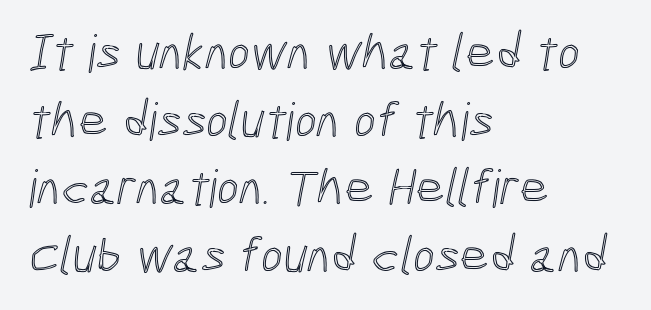
{"width": "condensed", "x_height": "medium", "monospaced": "no", "underline": "no", "align": "left", "line_spacing": "normal", "line_spacing_ratio": 1.3, "letter_spacing": "normal", "letter_spacing_em": 0.0, "glyph_px": 52}
